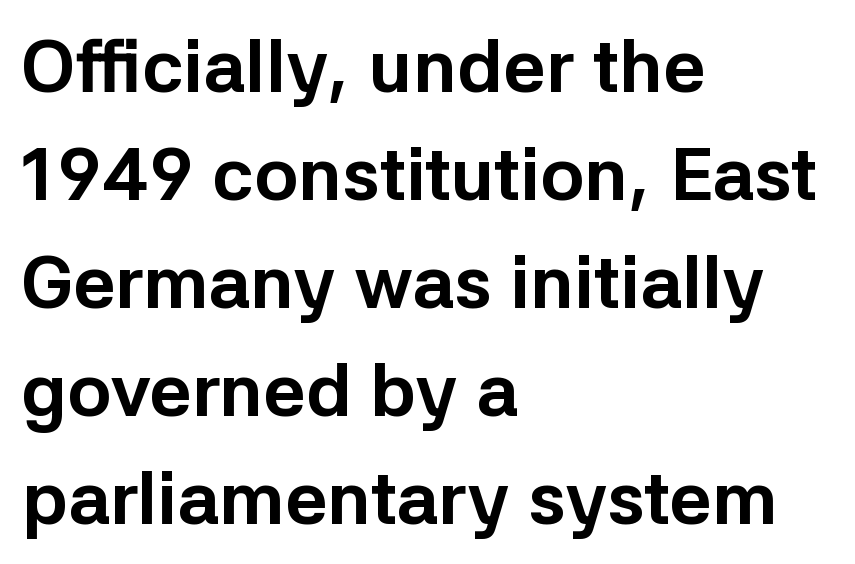
Q: Is the text bold? A: Yes.
Q: Is the text italic (slanted)? A: No, it is upright.
Q: Is the typeface a serif or a sans-serif typeface? A: Sans-serif.
Q: Is the text underlined? A: No.
Q: How is the paragraph aligned? A: Left-aligned.
Q: Is the spacing between letters normal or unusually wide? A: Normal.
Q: Is the spacing between lines tight, normal or loose? A: Normal.
Q: Width (condensed, normal, or wide)? A: Normal.
Q: Stroke contrast? A: Low.
Q: x-height? A: Medium.
Q: Monospaced? A: No.
